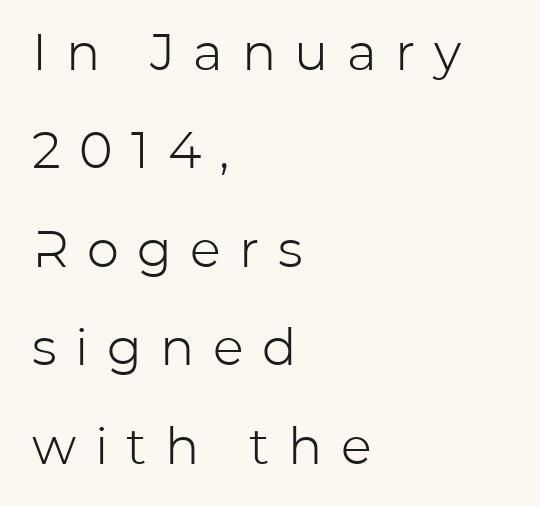
The image shows 51 px light sans-serif type, upright; set left-aligned, loose line spacing (1.93x), unusually wide letter spacing (+0.36 em), not underlined; low stroke contrast and a medium x-height.
